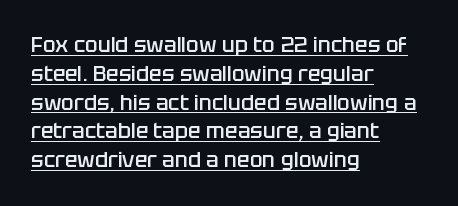
{"italic": "no", "bold": "semi", "underline": "yes", "align": "left", "line_spacing": "normal", "line_spacing_ratio": 1.37, "letter_spacing": "normal", "letter_spacing_em": 0.0, "glyph_px": 21}
